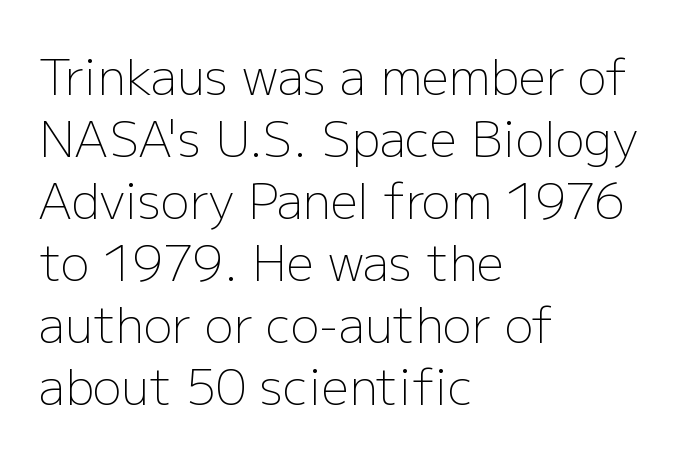
Q: Is the text bold? A: No.
Q: Is the text italic (slanted)? A: No, it is upright.
Q: Is the typeface a serif or a sans-serif typeface? A: Sans-serif.
Q: Is the text underlined? A: No.
Q: How is the paragraph aligned? A: Left-aligned.
Q: Is the spacing between letters normal or unusually wide? A: Normal.
Q: Is the spacing between lines tight, normal or loose? A: Normal.
Q: Width (condensed, normal, or wide)? A: Normal.
Q: Stroke contrast? A: Low.
Q: x-height? A: Medium.
Q: Monospaced? A: No.
